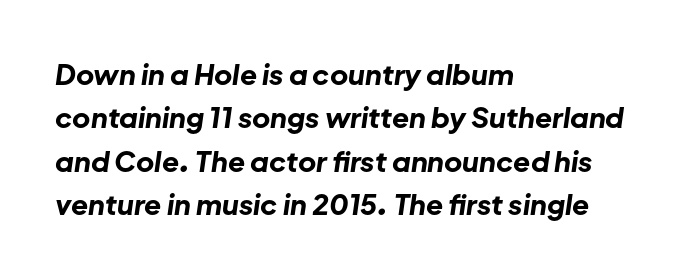
Q: Is the text bold? A: Yes.
Q: Is the text italic (slanted)? A: Yes, it leans right by about 8 degrees.
Q: Is the text underlined? A: No.
Q: How is the paragraph aligned? A: Left-aligned.
Q: Is the spacing between letters normal or unusually wide? A: Normal.
Q: Is the spacing between lines tight, normal or loose? A: Normal.
Q: Width (condensed, normal, or wide)? A: Normal.
Q: Stroke contrast? A: Low.
Q: x-height? A: Medium.
Q: Monospaced? A: No.
